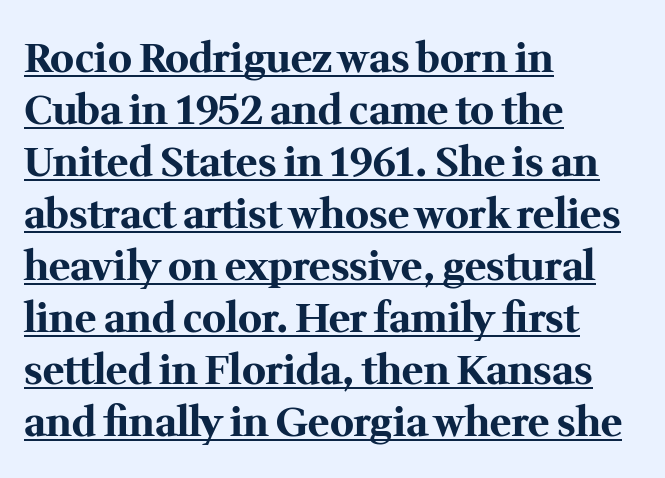
{"serif": "yes", "italic": "no", "bold": "yes", "weight": "bold", "width": "normal", "stroke_contrast": "medium", "x_height": "medium", "monospaced": "no", "underline": "yes", "align": "left", "line_spacing": "normal", "line_spacing_ratio": 1.3, "letter_spacing": "normal", "letter_spacing_em": 0.0, "glyph_px": 40}
